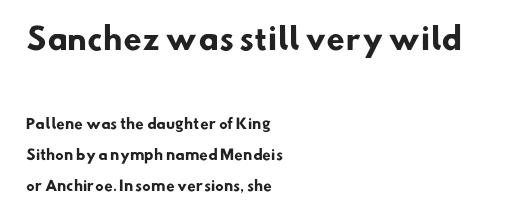
Widely set lines give the paragraph a tall, airy silhouette. Underline: absent. Glyph-to-glyph distance matches everyday printed text. The rag falls on the right side of this text block. Size hierarchy here favors the leading block over the trailing one. This is sans-serif lettering, the kind often seen on screens and signage.
